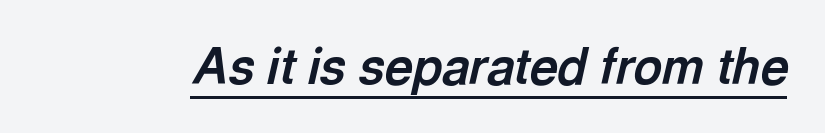
Q: Is the text bold? A: Yes.
Q: Is the text italic (slanted)? A: Yes, it leans right by about 13 degrees.
Q: Is the text underlined? A: Yes.
Q: Is the spacing between letters normal or unusually wide? A: Normal.
Q: Width (condensed, normal, or wide)? A: Normal.
Q: x-height? A: Medium.
Q: Monospaced? A: No.
